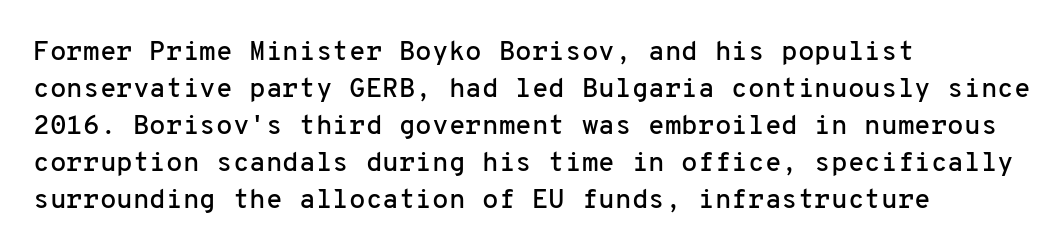
A typesetter would call this zero additional tracking. Notice how descenders clear the ascenders below comfortably — that's standard leading. Ordinary non-slanted type is in use. Letters rest on an invisible, unmarked baseline.
